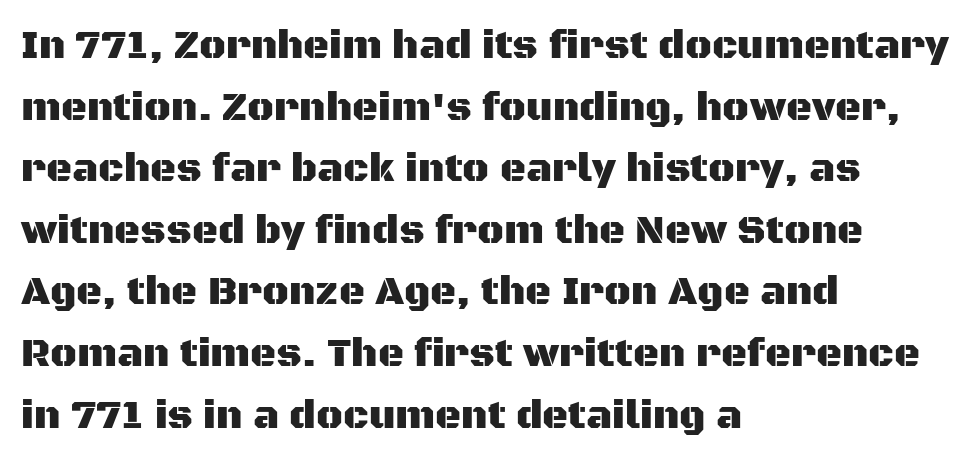
Characters remain perfectly vertical along every line. Summary of vertical rhythm: regular, with standard interline spacing. The font family rendered here belongs to the sans-serif group. Short and long lines alike share a common starting point at left.
